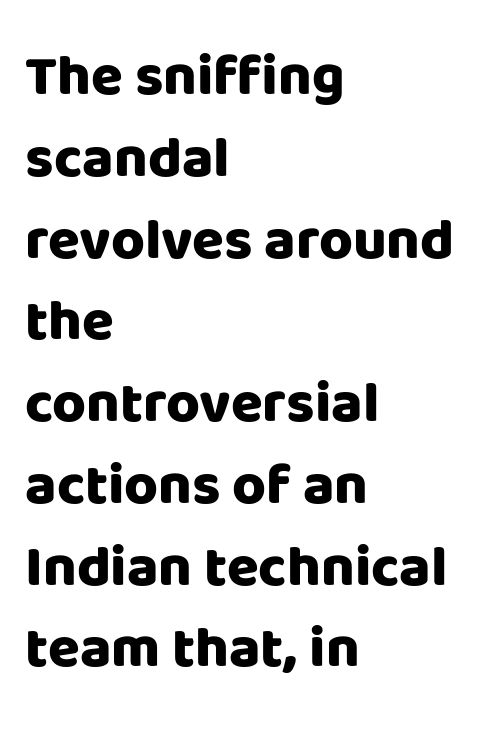
{"serif": "no", "italic": "no", "bold": "yes", "weight": "heavy", "width": "normal", "stroke_contrast": "low", "x_height": "large", "monospaced": "no", "underline": "no", "align": "left", "line_spacing": "normal", "line_spacing_ratio": 1.41, "letter_spacing": "normal", "letter_spacing_em": 0.0, "glyph_px": 58}
